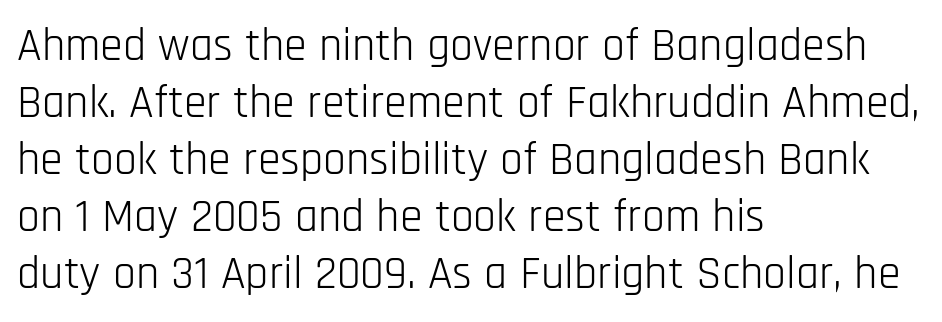
Italic? Not at all — the glyphs are vertical. Decoration check: the copy has no underline. Caption: standard tracking, unaltered. Check where the strokes stop: nothing finishes them off — pure sans.
